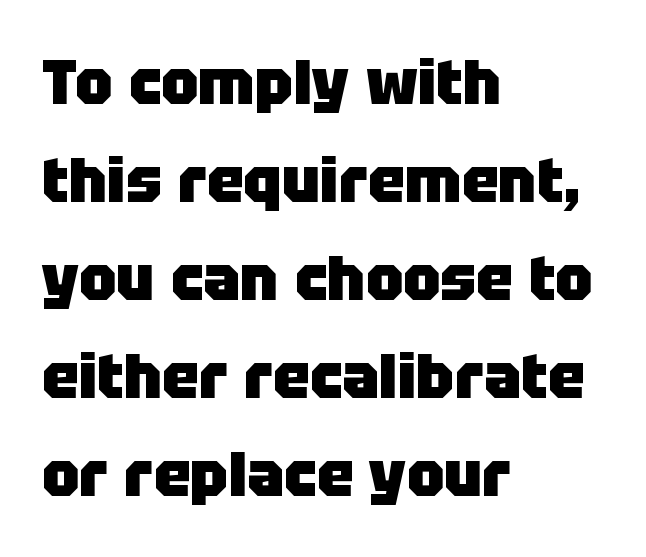
{"serif": "no", "italic": "no", "bold": "yes", "weight": "heavy", "width": "normal", "stroke_contrast": "low", "x_height": "large", "monospaced": "no", "underline": "no", "align": "left", "line_spacing": "normal", "line_spacing_ratio": 1.58, "letter_spacing": "normal", "letter_spacing_em": 0.0, "glyph_px": 62}
